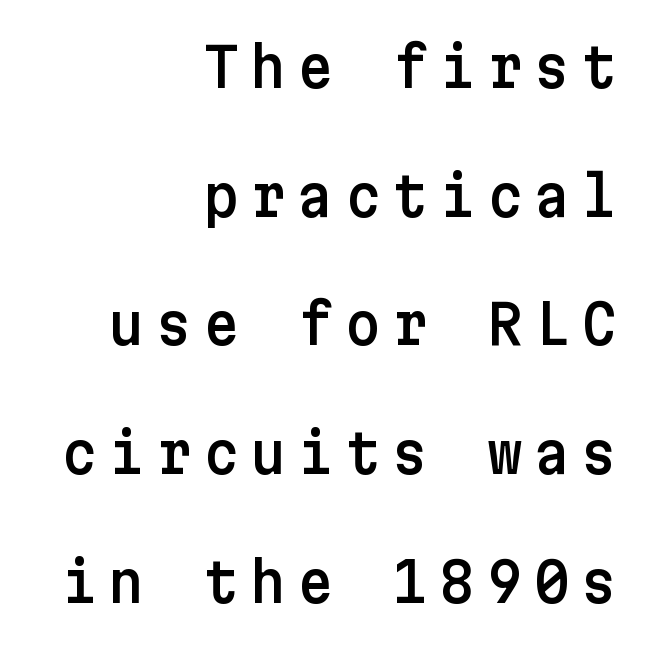
Each word looks stretched out because of the extra space between its letters. Underlining? Definitely not there. Quick note: not italic, upright. The designer went with a sans here, leaving each stem footless. The lines are quadded right.
